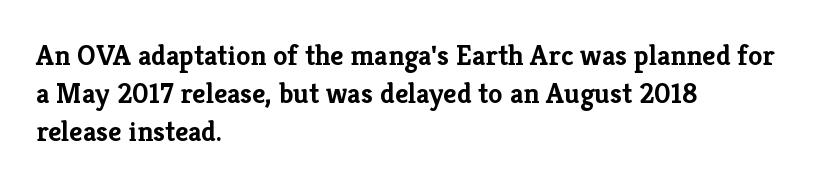
The image shows 29 px semibold serif type, upright; set left-aligned, normal line spacing (1.31x), normal letter spacing, not underlined; low stroke contrast and a medium x-height.
